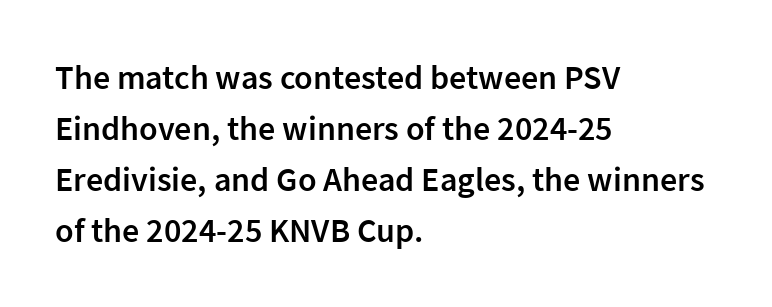
Q: Is the text bold? A: Semi-bold.
Q: Is the text italic (slanted)? A: No, it is upright.
Q: Is the typeface a serif or a sans-serif typeface? A: Sans-serif.
Q: Is the text underlined? A: No.
Q: How is the paragraph aligned? A: Left-aligned.
Q: Is the spacing between letters normal or unusually wide? A: Normal.
Q: Is the spacing between lines tight, normal or loose? A: Normal.
Q: Width (condensed, normal, or wide)? A: Normal.
Q: Stroke contrast? A: Low.
Q: x-height? A: Medium.
Q: Monospaced? A: No.
